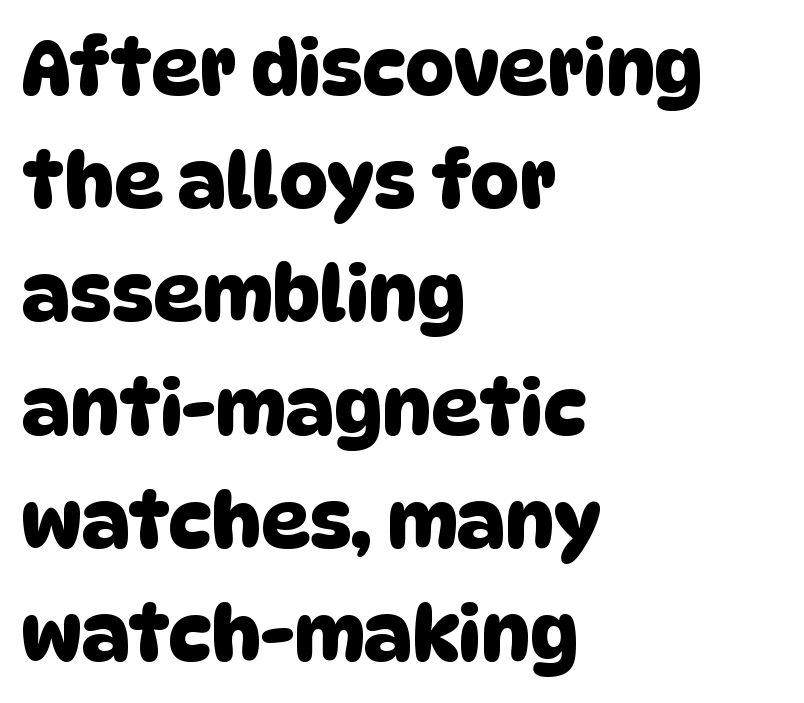
Short note: letters normally spaced. A classic flush-left, rag-right setting is used for this passage. Lines of text with bare space underneath. Typographically, this falls in the sans-serif category. These lines sit exactly where default settings would place them.
